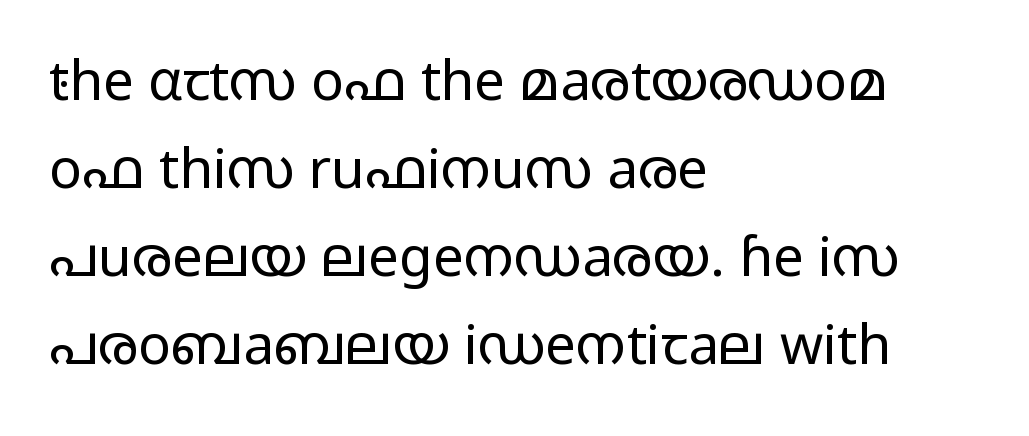
Q: Is the text bold? A: No.
Q: Is the text italic (slanted)? A: No, it is upright.
Q: Is the typeface a serif or a sans-serif typeface? A: Sans-serif.
Q: Is the text underlined? A: No.
Q: How is the paragraph aligned? A: Left-aligned.
Q: Is the spacing between letters normal or unusually wide? A: Normal.
Q: Is the spacing between lines tight, normal or loose? A: Normal.
Q: Width (condensed, normal, or wide)? A: Wide.
Q: Stroke contrast? A: Low.
Q: x-height? A: Medium.
Q: Monospaced? A: No.
